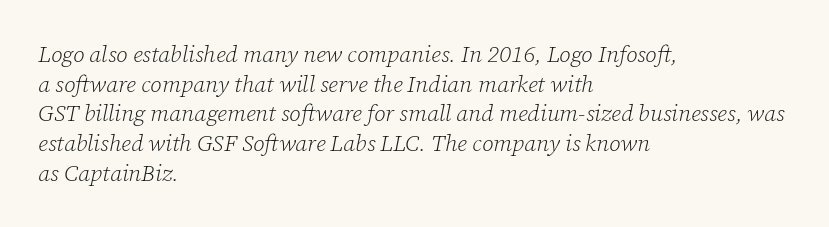
The image shows 23 px text type, italic (leaning right); set left-aligned, normal line spacing (1.29x), normal letter spacing, not underlined.
